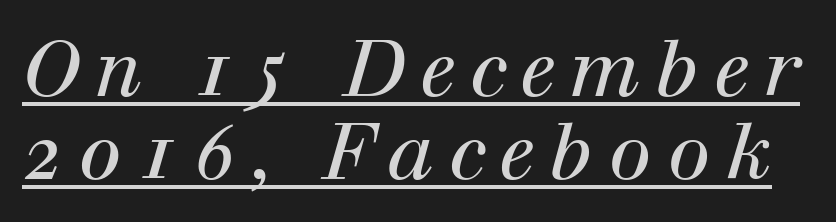
{"serif": "yes", "italic": "yes", "lean": "right", "slant_degrees": 12, "bold": "no", "weight": "regular", "width": "normal", "stroke_contrast": "high", "x_height": "medium", "monospaced": "no", "underline": "yes", "line_spacing": "tight", "line_spacing_ratio": 1.08, "glyph_px": 77}
